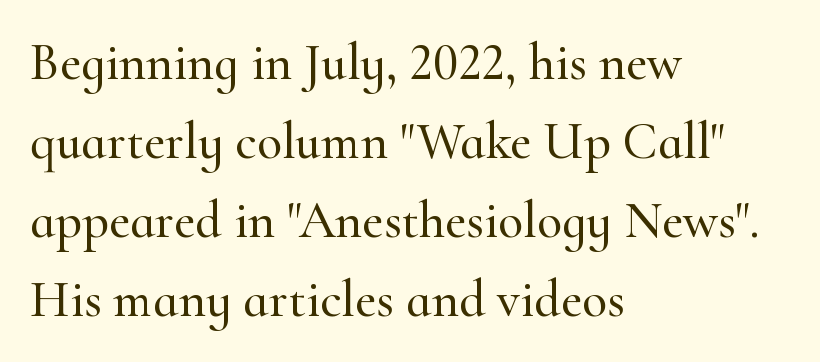
Q: Is the text italic (slanted)? A: No, it is upright.
Q: Is the typeface a serif or a sans-serif typeface? A: Serif.
Q: Is the text underlined? A: No.
Q: How is the paragraph aligned? A: Left-aligned.
Q: Is the spacing between letters normal or unusually wide? A: Normal.
Q: Is the spacing between lines tight, normal or loose? A: Normal.
Q: Width (condensed, normal, or wide)? A: Normal.
Q: Stroke contrast? A: High.
Q: x-height? A: Small.
Q: Monospaced? A: No.
